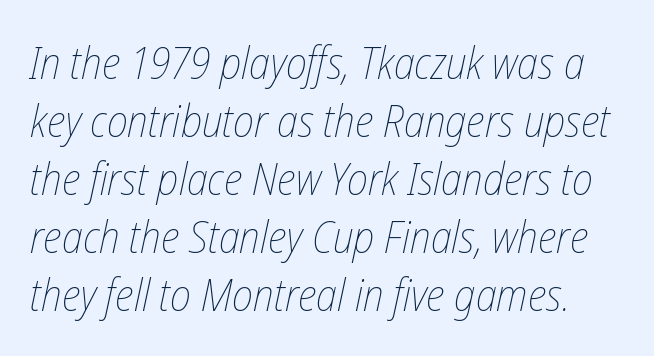
Q: Is the text bold? A: No.
Q: Is the text italic (slanted)? A: Yes, it leans right by about 12 degrees.
Q: Is the text underlined? A: No.
Q: Is the spacing between letters normal or unusually wide? A: Normal.
Q: Is the spacing between lines tight, normal or loose? A: Normal.
Q: Width (condensed, normal, or wide)? A: Condensed.
Q: Stroke contrast? A: Low.
Q: x-height? A: Medium.
Q: Monospaced? A: No.
